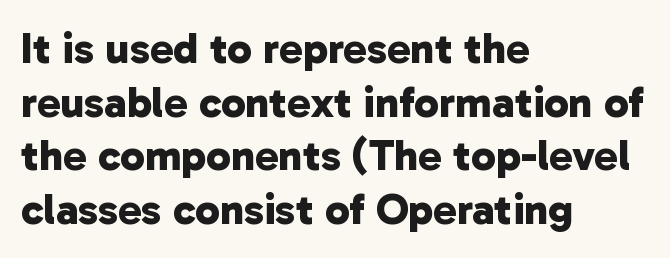
{"serif": "no", "bold": "yes", "weight": "bold", "width": "normal", "stroke_contrast": "low", "x_height": "medium", "monospaced": "no", "underline": "no", "align": "left", "line_spacing_ratio": 1.22, "letter_spacing": "normal", "letter_spacing_em": 0.0, "glyph_px": 44}
